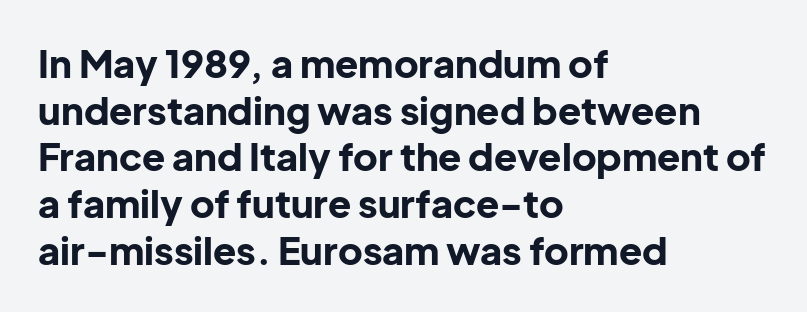
{"serif": "no", "italic": "no", "bold": "yes", "weight": "bold", "width": "normal", "stroke_contrast": "low", "x_height": "medium", "monospaced": "no", "underline": "no", "align": "left", "line_spacing_ratio": 1.23, "letter_spacing": "normal", "letter_spacing_em": 0.0, "glyph_px": 38}
